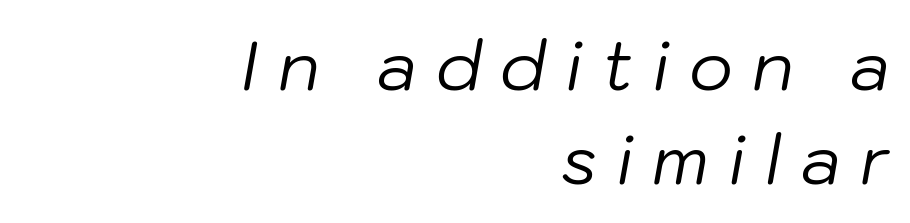
{"italic": "yes", "lean": "right", "slant_degrees": 10, "bold": "no", "weight": "regular", "width": "normal", "stroke_contrast": "low", "x_height": "medium", "monospaced": "no", "underline": "no", "align": "right", "line_spacing": "normal", "line_spacing_ratio": 1.38, "letter_spacing": "wide", "letter_spacing_em": 0.28, "glyph_px": 68}
